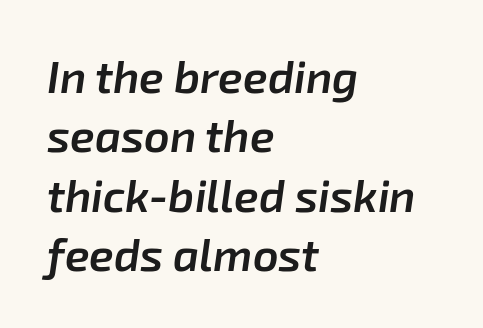
Q: Is the text bold? A: Semi-bold.
Q: Is the text italic (slanted)? A: Yes, it leans right by about 8 degrees.
Q: Is the text underlined? A: No.
Q: How is the paragraph aligned? A: Left-aligned.
Q: Is the spacing between letters normal or unusually wide? A: Normal.
Q: Is the spacing between lines tight, normal or loose? A: Normal.
Q: Width (condensed, normal, or wide)? A: Normal.
Q: Stroke contrast? A: Low.
Q: x-height? A: Medium.
Q: Monospaced? A: No.
